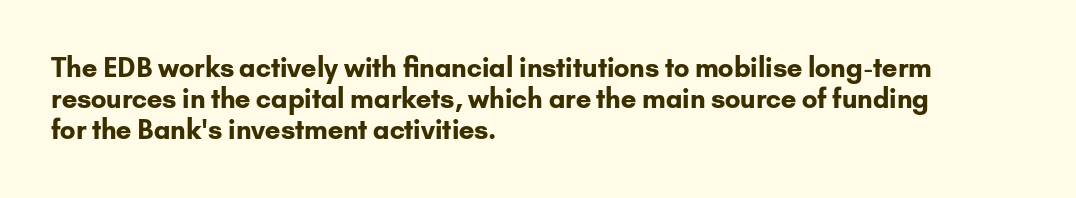
{"italic": "no", "bold": "yes", "underline": "no", "align": "left", "line_spacing_ratio": 1.2, "letter_spacing": "normal", "letter_spacing_em": 0.0, "glyph_px": 26}
